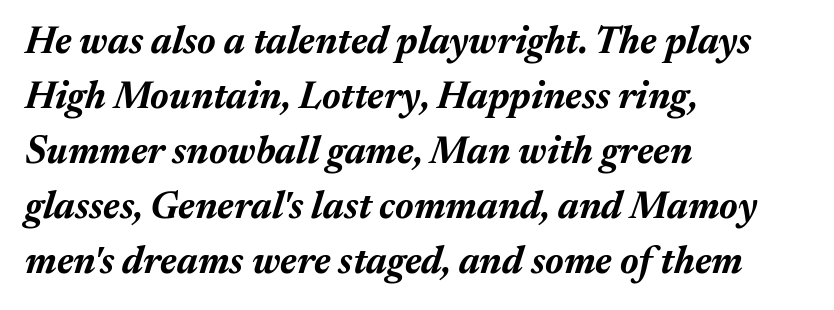
{"italic": "yes", "lean": "right", "slant_degrees": 17, "bold": "yes", "weight": "bold", "width": "normal", "stroke_contrast": "medium", "x_height": "medium", "monospaced": "no", "underline": "no", "align": "left", "line_spacing": "normal", "line_spacing_ratio": 1.45, "letter_spacing": "normal", "letter_spacing_em": 0.0, "glyph_px": 38}
